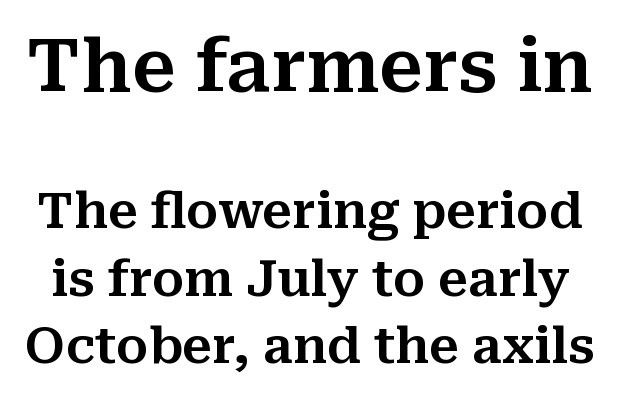
Q: Is the text italic (slanted)? A: No, it is upright.
Q: Is the typeface a serif or a sans-serif typeface? A: Serif.
Q: Is the text underlined? A: No.
Q: Is the spacing between letters normal or unusually wide? A: Normal.
Q: Is the spacing between lines tight, normal or loose? A: Normal.
Q: Which block of text is set in a larger size, the first (top) or the second (bottom)? A: The first (top) one.
Q: Width (condensed, normal, or wide)? A: Normal.
Q: Stroke contrast? A: Medium.
Q: x-height? A: Medium.
Q: Monospaced? A: No.
